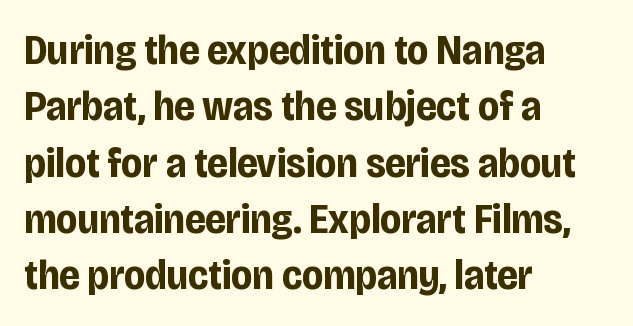
{"serif": "no", "italic": "no", "bold": "yes", "weight": "bold", "width": "condensed", "stroke_contrast": "low", "x_height": "large", "monospaced": "no", "underline": "no", "align": "left", "line_spacing": "normal", "line_spacing_ratio": 1.31, "letter_spacing": "normal", "letter_spacing_em": 0.0, "glyph_px": 43}
